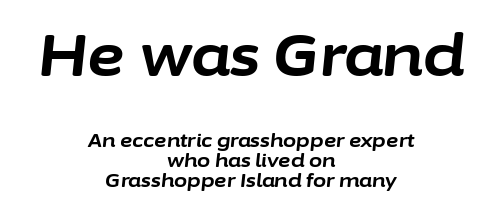
Q: Is the text bold? A: Yes.
Q: Is the text italic (slanted)? A: Yes, it leans right by about 6 degrees.
Q: Is the text underlined? A: No.
Q: How is the paragraph aligned? A: Centered.
Q: Is the spacing between letters normal or unusually wide? A: Normal.
Q: Is the spacing between lines tight, normal or loose? A: Tight.
Q: Which block of text is set in a larger size, the first (top) or the second (bottom)? A: The first (top) one.
Q: Width (condensed, normal, or wide)? A: Normal.
Q: Stroke contrast? A: Low.
Q: x-height? A: Medium.
Q: Monospaced? A: No.
